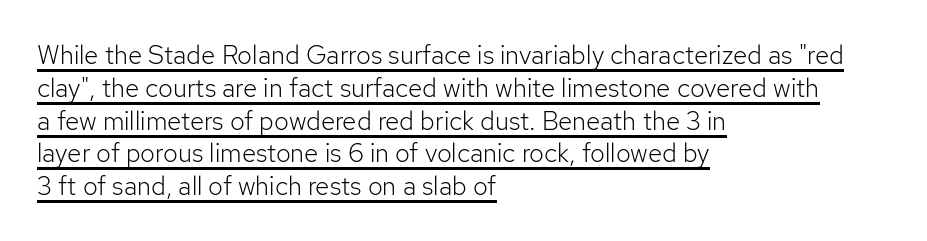
Q: Is the text bold? A: No.
Q: Is the text italic (slanted)? A: No, it is upright.
Q: Is the text underlined? A: Yes.
Q: How is the paragraph aligned? A: Left-aligned.
Q: Is the spacing between letters normal or unusually wide? A: Normal.
Q: Is the spacing between lines tight, normal or loose? A: Normal.
